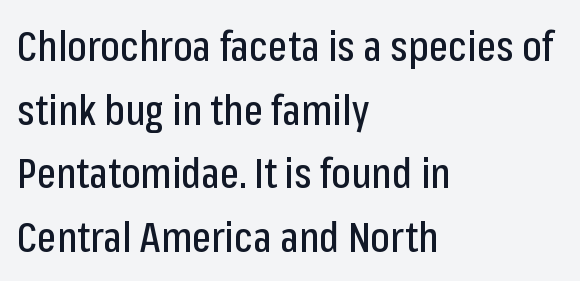
The image shows 41 px condensed sans-serif type, upright; set left-aligned, normal line spacing (1.55x), normal letter spacing, not underlined; low stroke contrast and a medium x-height.
